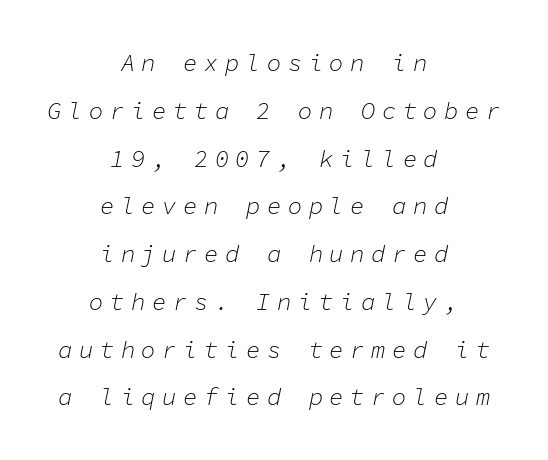
The image shows 24 px text type, italic (leaning right); set centered, loose line spacing (1.99x), unusually wide letter spacing (+0.27 em), not underlined.
